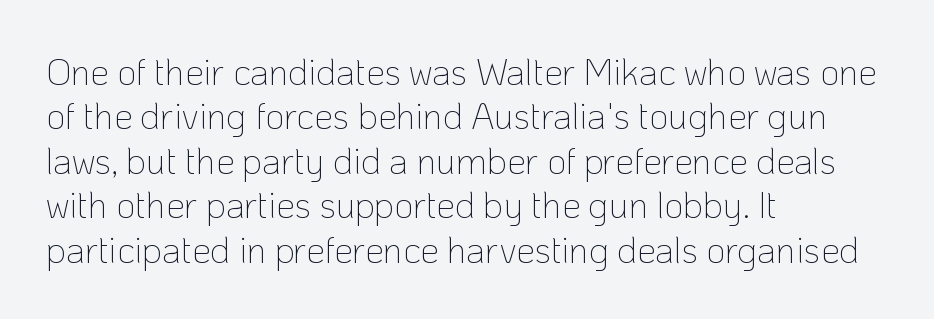
{"serif": "no", "italic": "no", "bold": "no", "weight": "thin", "width": "normal", "stroke_contrast": "low", "x_height": "medium", "monospaced": "no", "underline": "no", "align": "left", "line_spacing_ratio": 1.2, "letter_spacing": "normal", "letter_spacing_em": 0.0, "glyph_px": 37}
